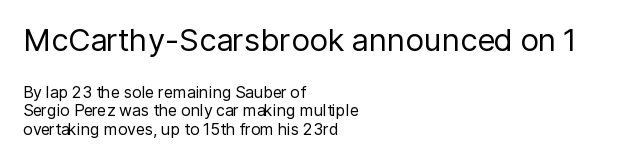
Ascenders rise straight up at ninety degrees. Regarding serifs, this sample does without them. Vertically, the passage feels compressed, each row crowding the next. Larger block? The one above; the one below is distinctly smaller.
